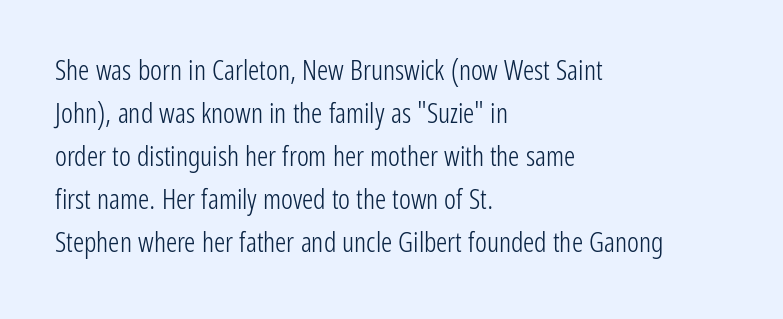
{"serif": "no", "italic": "no", "bold": "no", "weight": "light", "width": "condensed", "stroke_contrast": "low", "x_height": "medium", "monospaced": "no", "underline": "no", "align": "left", "line_spacing": "normal", "line_spacing_ratio": 1.54, "letter_spacing": "normal", "letter_spacing_em": 0.0, "glyph_px": 28}
